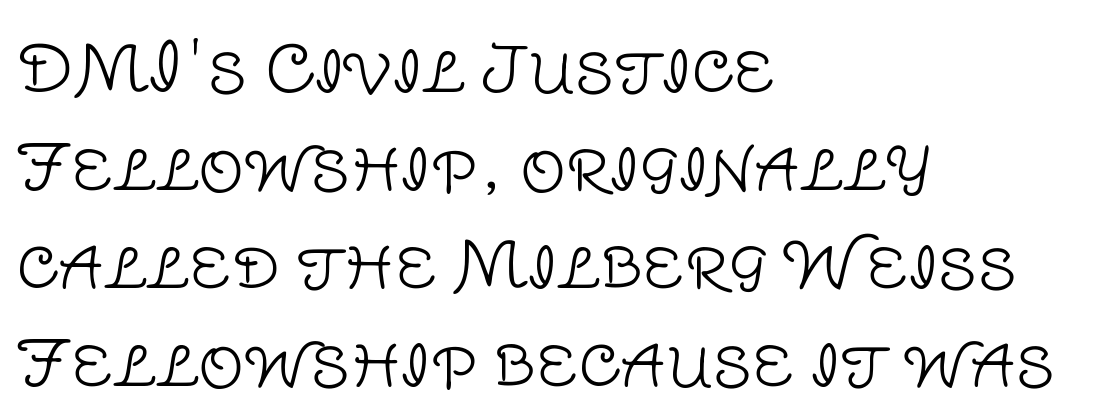
Q: Is the text bold? A: No.
Q: Is the text italic (slanted)? A: Yes.
Q: Is the typeface a serif or a sans-serif typeface? A: Sans-serif.
Q: Is the text underlined? A: No.
Q: How is the paragraph aligned? A: Left-aligned.
Q: Is the spacing between letters normal or unusually wide? A: Normal.
Q: Is the spacing between lines tight, normal or loose? A: Normal.
Q: Width (condensed, normal, or wide)? A: Normal.
Q: Stroke contrast? A: Low.
Q: x-height? A: Large.
Q: Monospaced? A: No.
